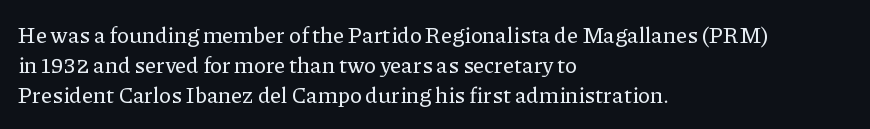
The lettering stays uniformly vertical, giving the passage a roman look. The text block is weighted toward the left margin, trailing off unevenly rightward. A typesetter would call this zero additional tracking. Evenly set lines give the paragraph a standard silhouette.
